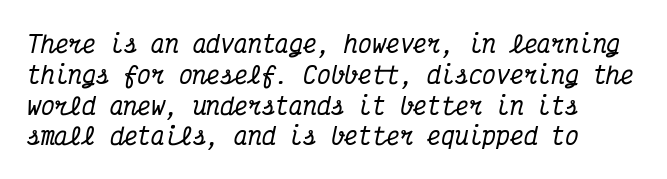
The image shows 23 px text type, italic (leaning right); set normal line spacing (1.34x), normal letter spacing, not underlined.
